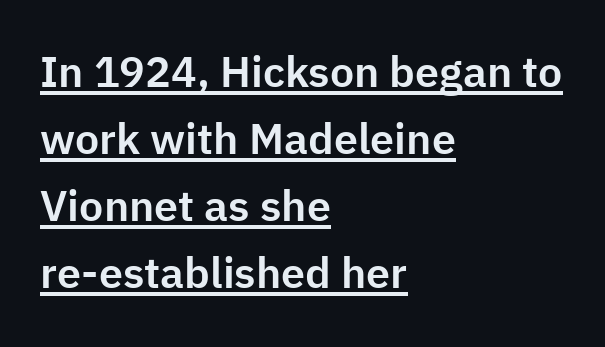
Q: Is the text italic (slanted)? A: No, it is upright.
Q: Is the typeface a serif or a sans-serif typeface? A: Sans-serif.
Q: Is the text underlined? A: Yes.
Q: How is the paragraph aligned? A: Left-aligned.
Q: Is the spacing between letters normal or unusually wide? A: Normal.
Q: Is the spacing between lines tight, normal or loose? A: Normal.
Q: Width (condensed, normal, or wide)? A: Normal.
Q: Stroke contrast? A: Low.
Q: x-height? A: Medium.
Q: Monospaced? A: No.
